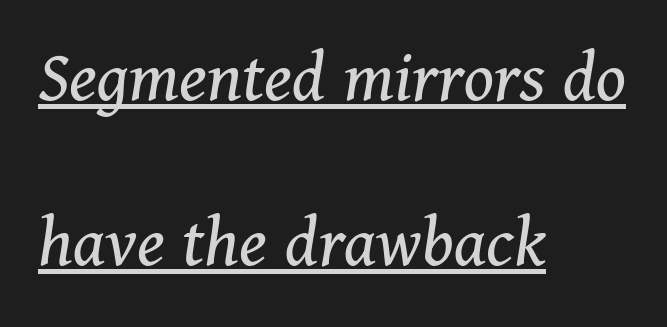
The image shows 75 px regular-weight serif type, italic (leaning right); set left-aligned, loose line spacing (2.2x), normal letter spacing, underlined; medium stroke contrast and a medium x-height.
